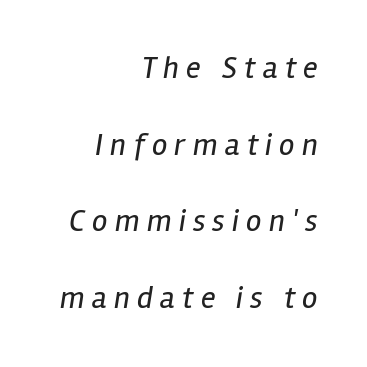
Q: Is the text bold? A: No.
Q: Is the text italic (slanted)? A: Yes, it leans right by about 12 degrees.
Q: Is the text underlined? A: No.
Q: How is the paragraph aligned? A: Right-aligned.
Q: Is the spacing between letters normal or unusually wide? A: Unusually wide.
Q: Is the spacing between lines tight, normal or loose? A: Loose.
Q: Width (condensed, normal, or wide)? A: Condensed.
Q: Stroke contrast? A: Low.
Q: x-height? A: Medium.
Q: Monospaced? A: No.
